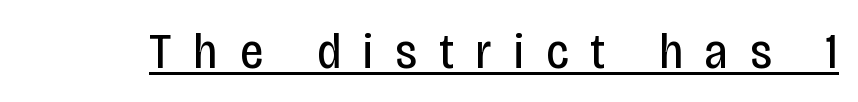
To sum up the face: it is a sans, with no serifs. Look at the tracking — it's clearly loosened, letters drifting apart. The letters advance in unequal steps, a hallmark of proportional type. Caption: face not bold, strokes unweighted. Compared with undecorated copy, this sample adds a rule below the words. Every character sits straight up, as roman type does.
